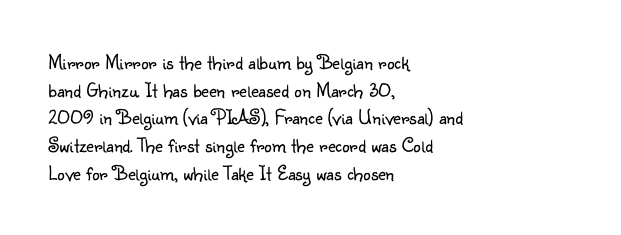
{"italic": "no", "bold": "no", "underline": "no", "align": "left", "line_spacing": "normal", "line_spacing_ratio": 1.32, "letter_spacing": "normal", "letter_spacing_em": 0.0, "glyph_px": 21}
